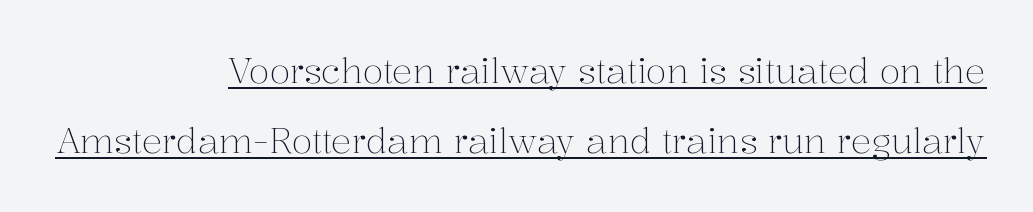
The image shows 34 px light serif type, upright; set right-aligned, loose line spacing (2.06x), normal letter spacing, underlined; medium stroke contrast and a medium x-height.
